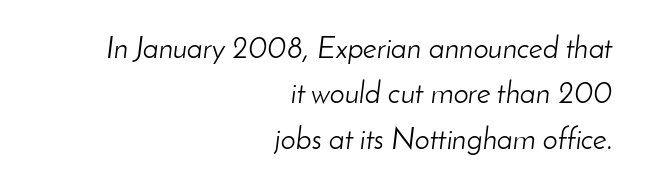
The passage shown is typed in a proportional face where columns would drift. The text block is weighted toward the right margin, trailing off unevenly leftward. Tall strokes in this sample are angled rather than plumb. The string is rendered with underlining switched off. Standard letterfit; no display-style spreading of the glyphs.
